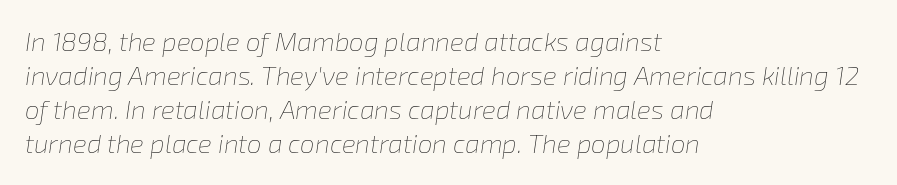
The image shows 26 px text type, italic (leaning right); set left-aligned, normal line spacing (1.31x), normal letter spacing, not underlined.
